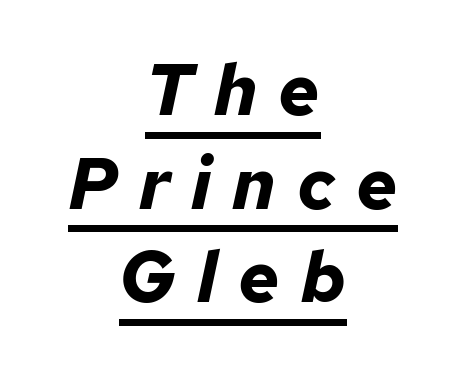
Q: Is the text bold? A: Yes.
Q: Is the text italic (slanted)? A: Yes, it leans right by about 12 degrees.
Q: Is the text underlined? A: Yes.
Q: How is the paragraph aligned? A: Centered.
Q: Is the spacing between letters normal or unusually wide? A: Unusually wide.
Q: Is the spacing between lines tight, normal or loose? A: Normal.
Q: Width (condensed, normal, or wide)? A: Normal.
Q: Stroke contrast? A: Low.
Q: x-height? A: Medium.
Q: Monospaced? A: No.
